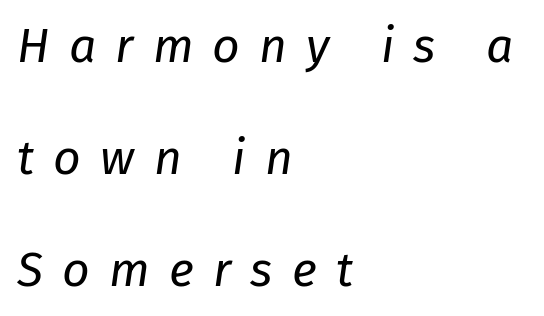
{"italic": "yes", "lean": "right", "slant_degrees": 8, "bold": "no", "weight": "regular", "width": "normal", "stroke_contrast": "low", "x_height": "medium", "monospaced": "no", "underline": "no", "align": "left", "line_spacing": "loose", "line_spacing_ratio": 2.33, "letter_spacing": "wide", "letter_spacing_em": 0.4, "glyph_px": 48}
